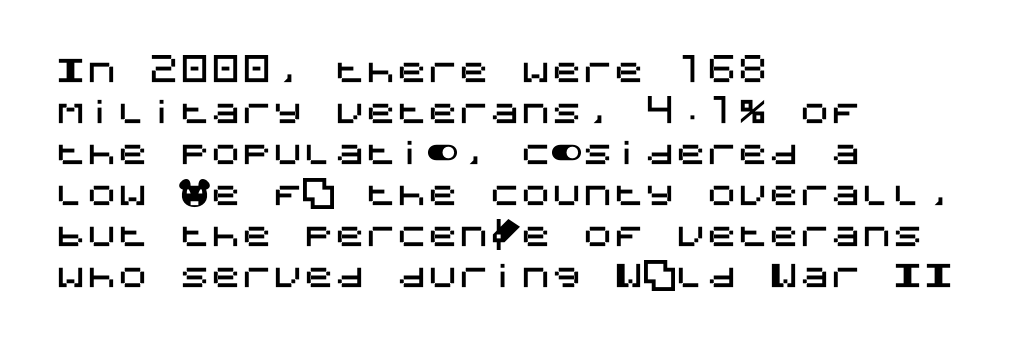
{"serif": "no", "italic": "no", "width": "normal", "stroke_contrast": "medium", "x_height": "large", "underline": "no", "align": "left", "line_spacing": "normal", "line_spacing_ratio": 1.32, "letter_spacing": "normal", "letter_spacing_em": 0.0, "glyph_px": 31}
